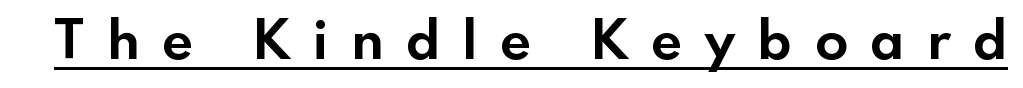
Q: Is the text bold? A: Yes.
Q: Is the text italic (slanted)? A: No, it is upright.
Q: Is the typeface a serif or a sans-serif typeface? A: Sans-serif.
Q: Is the text underlined? A: Yes.
Q: Is the spacing between letters normal or unusually wide? A: Unusually wide.
Q: Width (condensed, normal, or wide)? A: Normal.
Q: x-height? A: Small.
Q: Monospaced? A: No.
